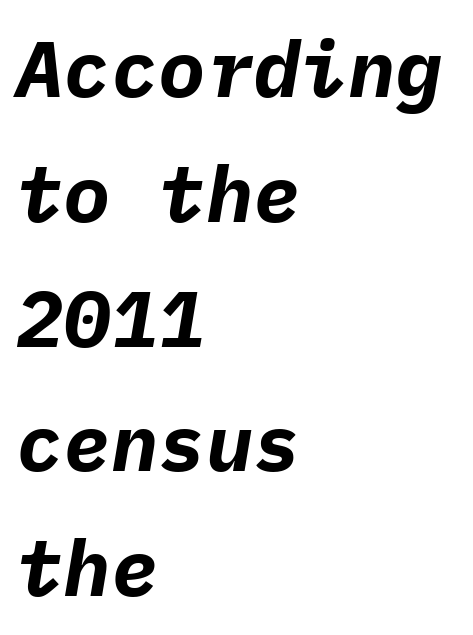
Is there much room between lines? A standard amount, neither cramped nor airy. Notice how the stems are inclined rather than vertical — that's the hallmark of italics. Is this a fixed-width face? Yes — each glyph sits in an identical cell. You could call the tracking neutral — neither tight nor loose.
